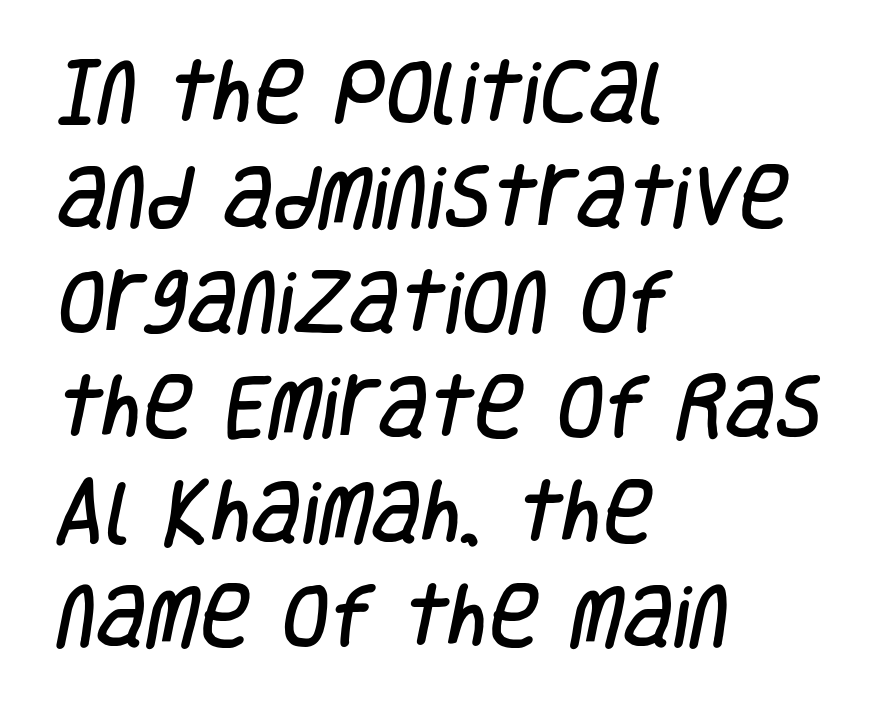
Bare-footed words on every line. The rows are spaced the way most documents space them. These lines are rendered in a variable-pitch font. Characters follow at the spacing the type designer built in. The glyphs in this specimen are sans serif. Left-aligned paragraph, ragged on the right.
